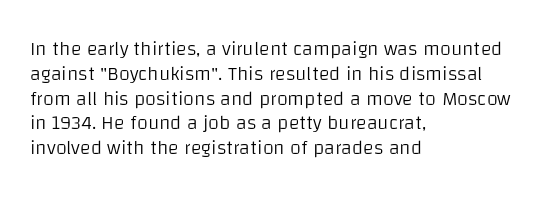
Each stroke keeps to a modest, everyday thickness or less. The type is set solid horizontally, with unmodified tracking. Italic: no, the glyphs are upright roman. In CSS terms this would be text-align: left.
